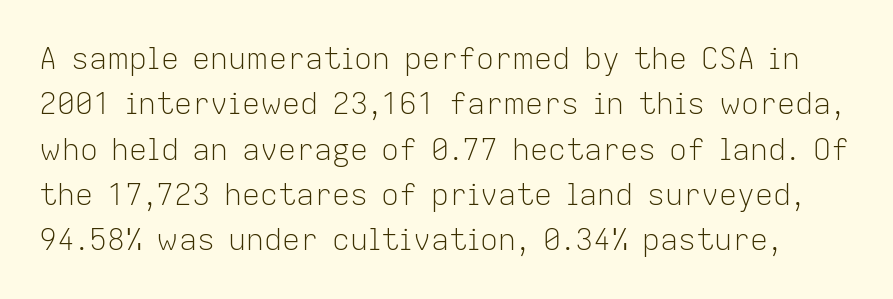
The image shows 30 px light sans-serif type, upright; set normal line spacing (1.51x), normal letter spacing, not underlined; low stroke contrast and a medium x-height.
